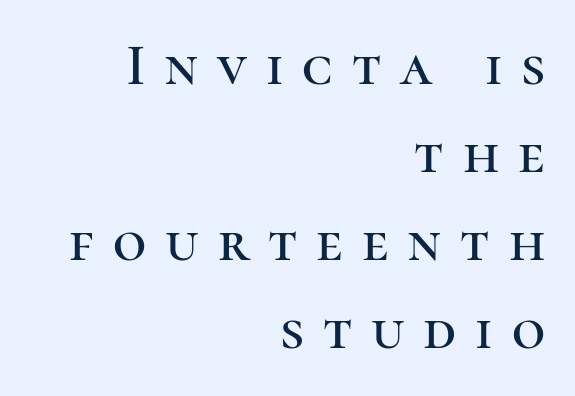
The line-height multiplier appears to be the usual default. The specimen reads as upright at a glance. This rendering widens character spacing well past its baseline value. Font category for this specimen: serif.
